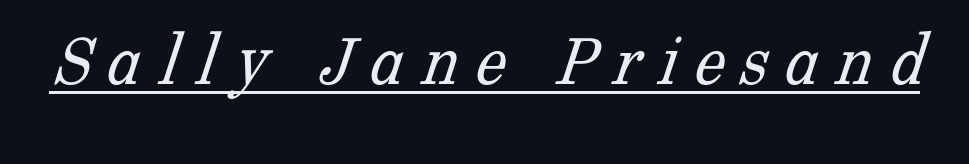
The image shows 77 px light serif type; set unusually wide letter spacing (+0.22 em), underlined; low stroke contrast and a medium x-height.
